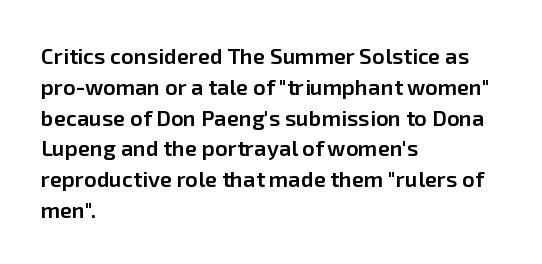
A typesetter would call this zero additional tracking. Decoration check: the copy has no underline. Set as a demibold, roughly 600 on the weight scale. The rendering uses a moderate line-height, typical for paragraphs.
